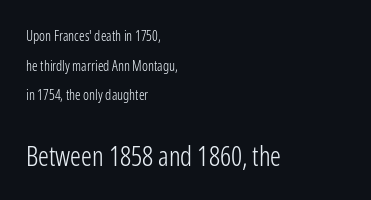
Heft: none added — not bold. The tracking reads as untouched default to a designer's eye. Just letters on the line, the space beneath them empty. The designer dialed line spacing up above the default.
